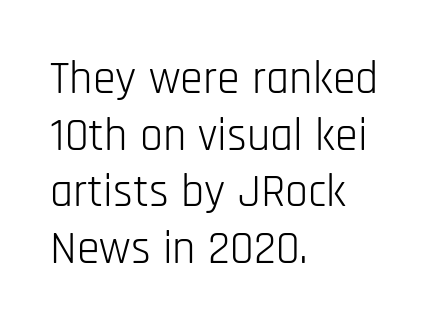
Q: Is the text bold? A: No.
Q: Is the text italic (slanted)? A: No, it is upright.
Q: Is the typeface a serif or a sans-serif typeface? A: Sans-serif.
Q: Is the text underlined? A: No.
Q: How is the paragraph aligned? A: Left-aligned.
Q: Is the spacing between letters normal or unusually wide? A: Normal.
Q: Width (condensed, normal, or wide)? A: Condensed.
Q: Stroke contrast? A: Low.
Q: x-height? A: Large.
Q: Monospaced? A: No.
